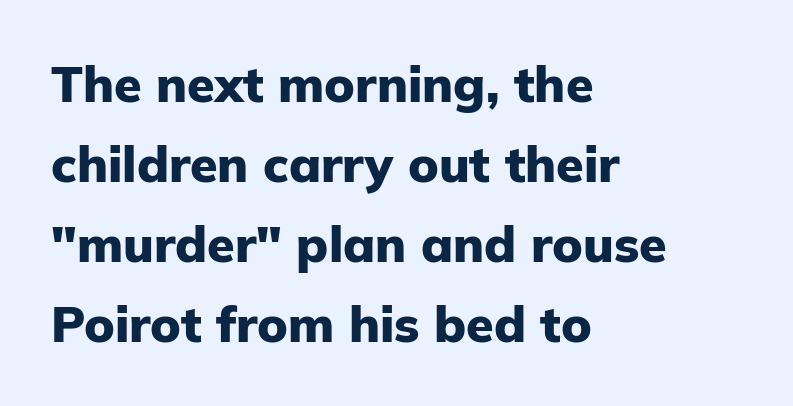
Q: Is the text bold? A: Yes.
Q: Is the text italic (slanted)? A: No, it is upright.
Q: Is the typeface a serif or a sans-serif typeface? A: Sans-serif.
Q: Is the text underlined? A: No.
Q: How is the paragraph aligned? A: Left-aligned.
Q: Is the spacing between letters normal or unusually wide? A: Normal.
Q: Is the spacing between lines tight, normal or loose? A: Normal.
Q: Width (condensed, normal, or wide)? A: Normal.
Q: Stroke contrast? A: Low.
Q: x-height? A: Medium.
Q: Monospaced? A: No.
